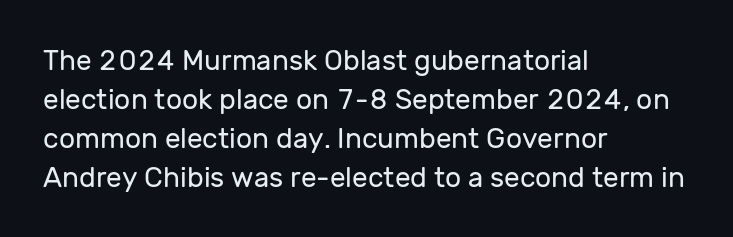
The image shows 28 px regular-weight sans-serif type, upright; set left-aligned, normal line spacing (1.39x), normal letter spacing, not underlined; low stroke contrast and a medium x-height.
